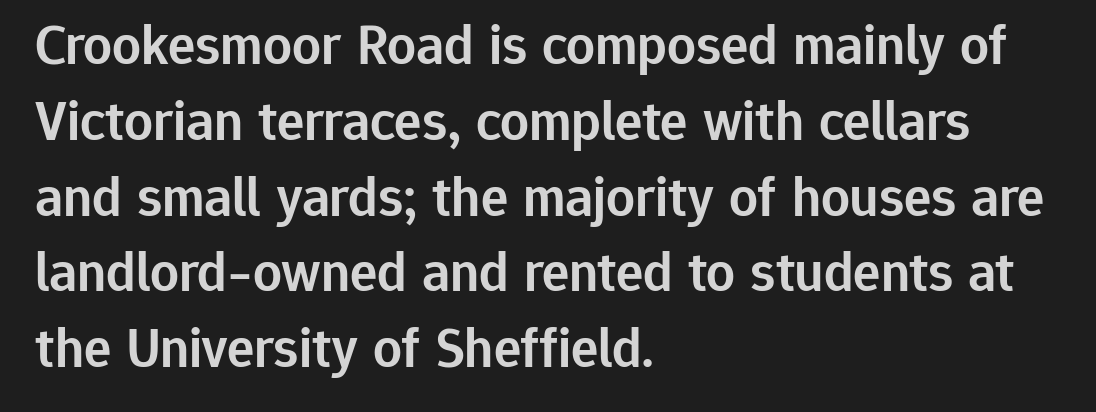
The image shows 57 px semibold sans-serif type, upright; set left-aligned, normal line spacing (1.33x), normal letter spacing, not underlined; low stroke contrast and a medium x-height.
